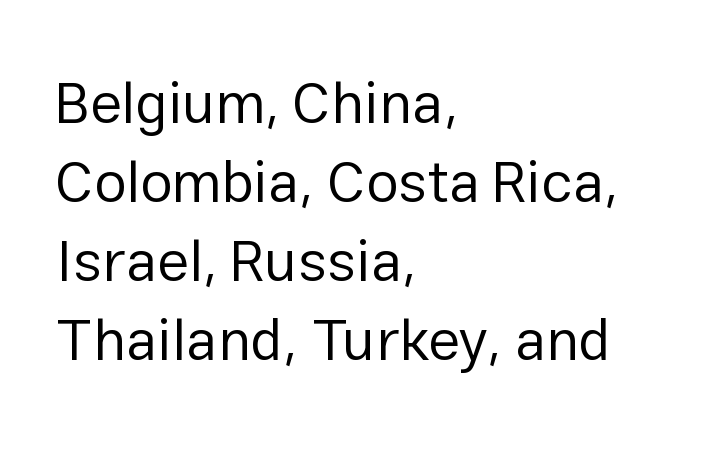
The image shows 58 px regular-weight sans-serif type, upright; set left-aligned, normal line spacing (1.36x), normal letter spacing, not underlined; low stroke contrast and a medium x-height.
